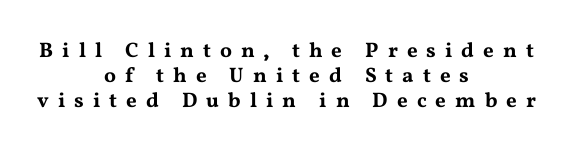
The type sits square on the baseline with zero lean. One-word summary of the alignment: center. Here the glyphs are tracked loosely, breaking word shapes into spaced letters. The space directly below the letters is spotless.
